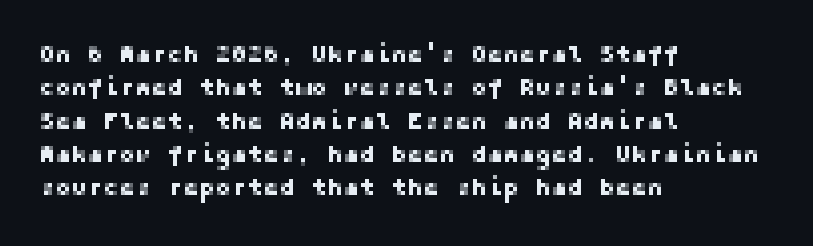
Q: Is the text italic (slanted)? A: No, it is upright.
Q: Is the text underlined? A: No.
Q: How is the paragraph aligned? A: Left-aligned.
Q: Is the spacing between letters normal or unusually wide? A: Normal.
Q: Is the spacing between lines tight, normal or loose? A: Normal.
